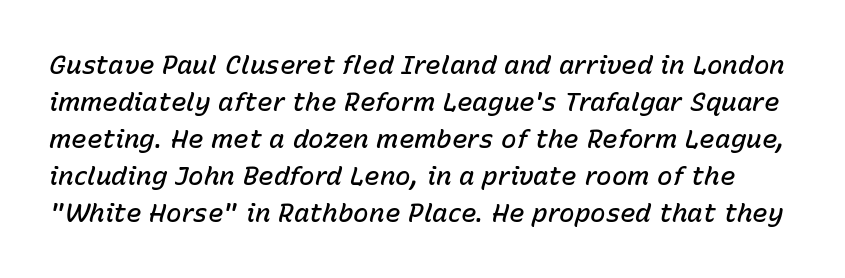
Compared with typical paragraphs, the rows here are spaced about the same. A fair bit of extra ink — the face is semibold, not bold. This sample uses plain, unmodified letter spacing. The words here are not underlined. The axis of the letterforms is tilted away from vertical.
